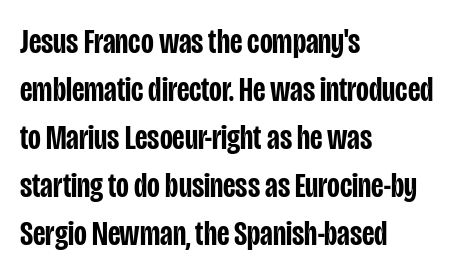
The image shows 35 px semibold, condensed sans-serif type, upright; set left-aligned, normal line spacing (1.37x), normal letter spacing, not underlined; low stroke contrast and a large x-height.
